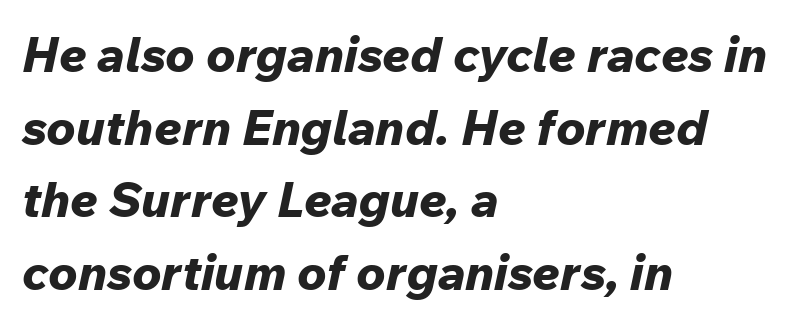
Compared with typical body copy, the letter spacing here is the same. The space between consecutive lines is moderate. Pretty heavy lettering here — definitely bold. Caption: multi-line text, flush left, ragged right. Here the designer chose a conventional face with non-uniform glyph widths.
